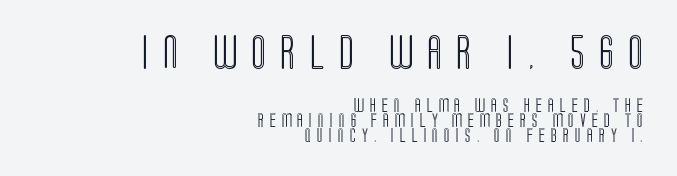
{"italic": "no", "width": "condensed", "x_height": "large", "monospaced": "no", "underline": "no", "align": "right", "line_spacing": "tight", "line_spacing_ratio": 1.06, "letter_spacing": "wide", "letter_spacing_em": 0.43, "larger_block": "first", "size_ratio": 2.43, "glyph_px": 34}
